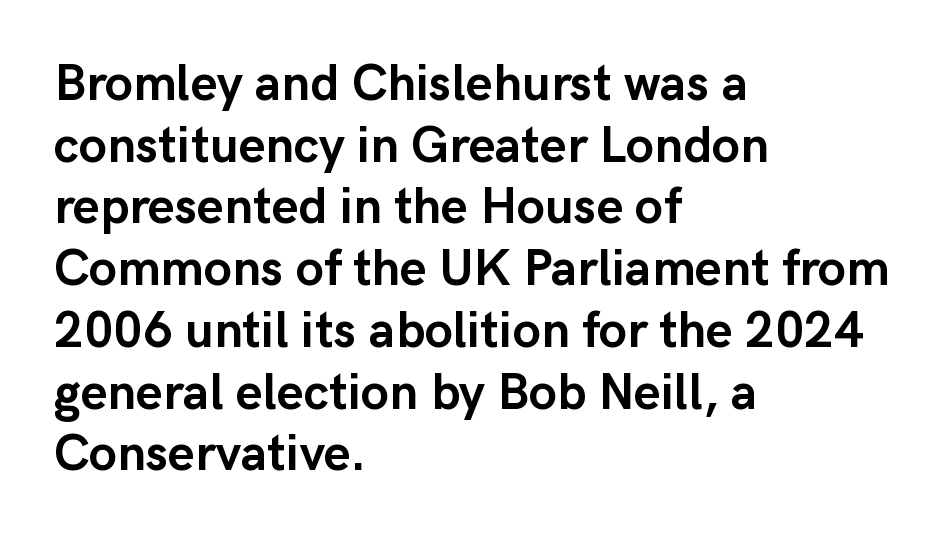
Q: Is the text bold? A: Yes.
Q: Is the text italic (slanted)? A: No, it is upright.
Q: Is the typeface a serif or a sans-serif typeface? A: Sans-serif.
Q: Is the text underlined? A: No.
Q: How is the paragraph aligned? A: Left-aligned.
Q: Is the spacing between letters normal or unusually wide? A: Normal.
Q: Width (condensed, normal, or wide)? A: Normal.
Q: Stroke contrast? A: Low.
Q: x-height? A: Medium.
Q: Monospaced? A: No.
